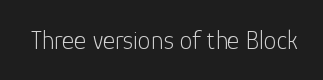
The image shows 26 px text type, upright; set normal letter spacing, not underlined.
